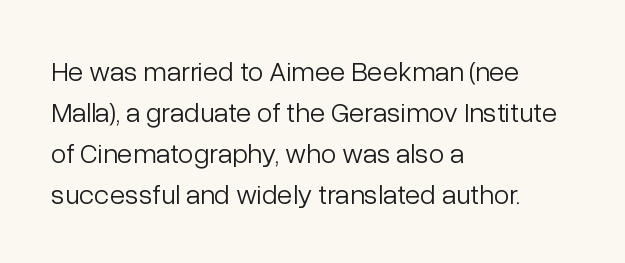
Words appear dense and cohesive because spacing is normal. Line beginnings align vertically; line endings do not. Baseline-to-baseline distance is the conventional proportion of letter height. Stroke thickness stays within the range of a standard reading face or lighter. The glyphs in this specimen are sans serif. The space beneath each line is pristine and unruled.
